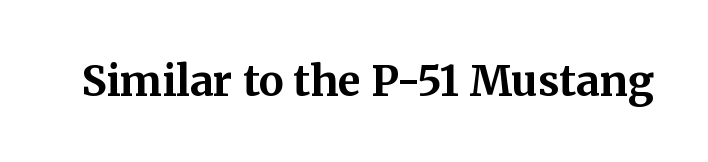
Glance below the letters and you will spot only blank space. A typesetter would call this proportional, since set widths differ per character. Here the glyphs are tracked normally, forming tight word shapes. The letters stand upright; this is a roman face. Little horizontal feet cap the strokes, marking this as serif type. Is the type bold? Yes — the strokes are clearly thick and heavy.
